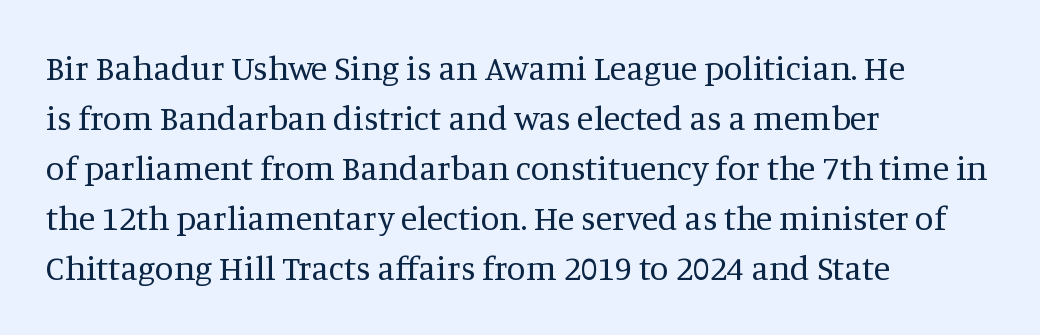
Q: Is the text bold? A: No.
Q: Is the text italic (slanted)? A: No, it is upright.
Q: Is the typeface a serif or a sans-serif typeface? A: Serif.
Q: Is the text underlined? A: No.
Q: How is the paragraph aligned? A: Left-aligned.
Q: Is the spacing between letters normal or unusually wide? A: Normal.
Q: Is the spacing between lines tight, normal or loose? A: Normal.
Q: Width (condensed, normal, or wide)? A: Normal.
Q: Stroke contrast? A: Medium.
Q: x-height? A: Large.
Q: Monospaced? A: No.
